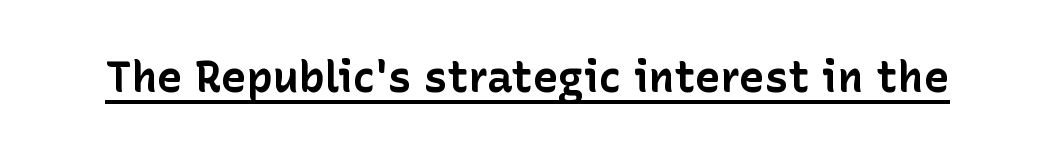
Q: Is the text bold? A: Yes.
Q: Is the text italic (slanted)? A: No, it is upright.
Q: Is the typeface a serif or a sans-serif typeface? A: Sans-serif.
Q: Is the text underlined? A: Yes.
Q: Is the spacing between letters normal or unusually wide? A: Normal.
Q: Width (condensed, normal, or wide)? A: Normal.
Q: Stroke contrast? A: Low.
Q: x-height? A: Medium.
Q: Monospaced? A: No.
